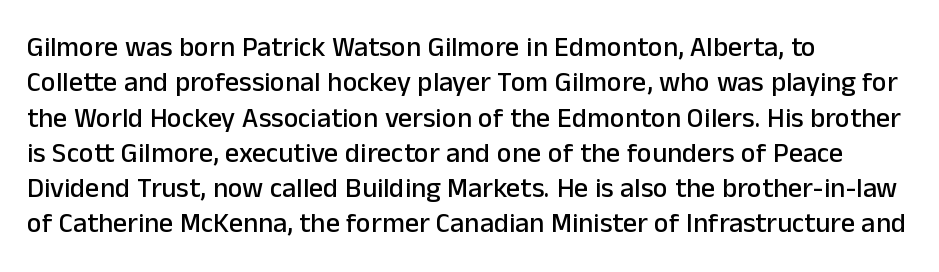
{"serif": "no", "italic": "no", "width": "normal", "stroke_contrast": "low", "x_height": "medium", "monospaced": "no", "underline": "no", "align": "left", "line_spacing": "normal", "line_spacing_ratio": 1.26, "letter_spacing": "normal", "letter_spacing_em": 0.0, "glyph_px": 28}
